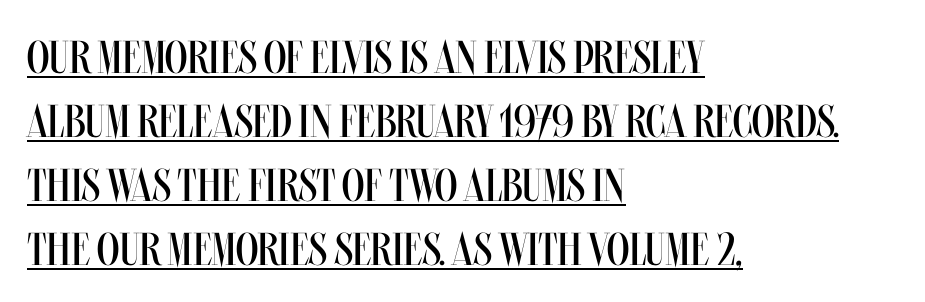
The type is set solid horizontally, with unmodified tracking. Style check: upright. Looks like regular typesetting: each glyph gets only the width it needs. The font is comparable to plain body text, perhaps lighter. Short and long lines alike share a common starting point at left.
